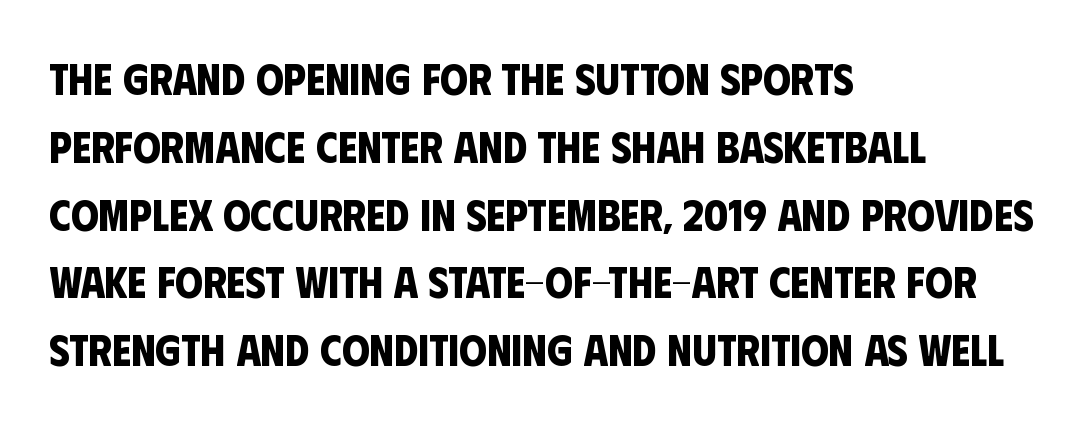
The image shows 44 px bold, condensed sans-serif type; set left-aligned, normal line spacing (1.54x), normal letter spacing, not underlined; low stroke contrast and a large x-height.
